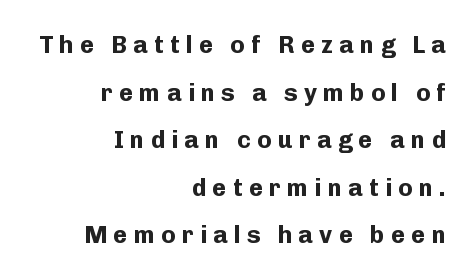
This rendering widens character spacing well past its baseline value. Summary of vertical rhythm: relaxed, with wide interline spacing. Just letters on the line, the space beneath them empty. Typographic density is high because the face is bold. Ascenders rise straight up at ninety degrees.
